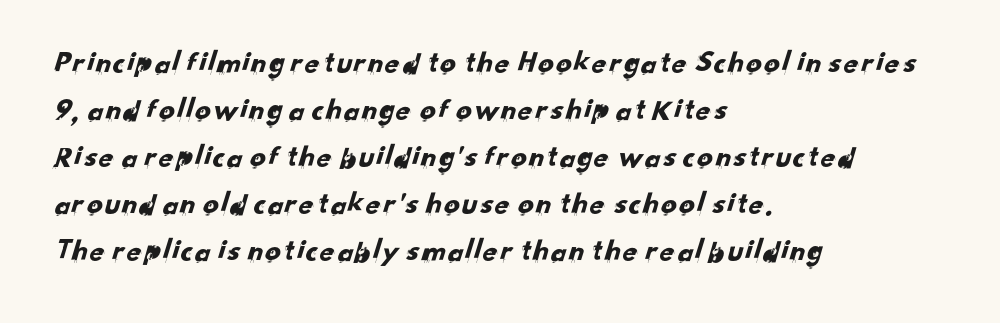
{"serif": "no", "width": "normal", "stroke_contrast": "low", "x_height": "small", "monospaced": "no", "underline": "no", "align": "left", "line_spacing": "normal", "line_spacing_ratio": 1.52, "letter_spacing": "normal", "letter_spacing_em": 0.0, "glyph_px": 31}
